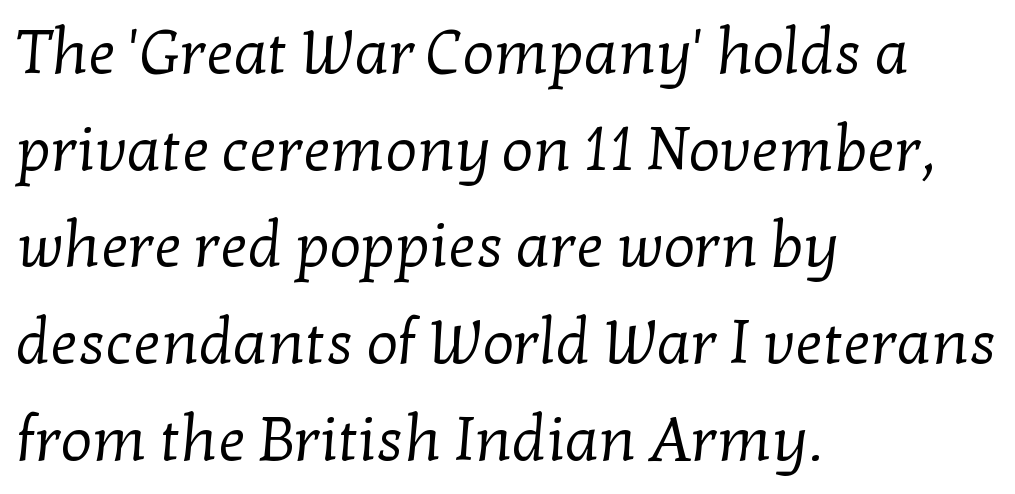
{"serif": "yes", "bold": "no", "weight": "regular", "width": "normal", "stroke_contrast": "low", "x_height": "medium", "monospaced": "no", "underline": "no", "align": "left", "line_spacing": "normal", "line_spacing_ratio": 1.56, "letter_spacing": "normal", "letter_spacing_em": 0.0, "glyph_px": 62}
